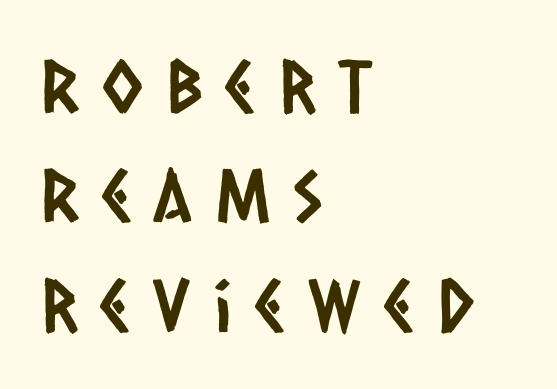
Q: Is the typeface a serif or a sans-serif typeface? A: Sans-serif.
Q: Is the text underlined? A: No.
Q: How is the paragraph aligned? A: Left-aligned.
Q: Is the spacing between letters normal or unusually wide? A: Unusually wide.
Q: Is the spacing between lines tight, normal or loose? A: Normal.
Q: Width (condensed, normal, or wide)? A: Condensed.
Q: Stroke contrast? A: Low.
Q: x-height? A: Large.
Q: Monospaced? A: No.
